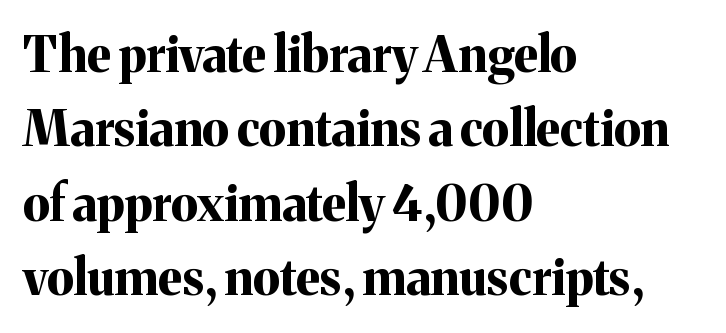
How heavy is the stroke? Heavy — this is a bold. The text was rendered using a seriffed face with decorative stroke endings. Spacing verdict: proportional, widths tailored to each character. Tall strokes in this sample are plumb rather than angled. Is the letter spacing exaggerated? No — it looks like the ordinary default.
